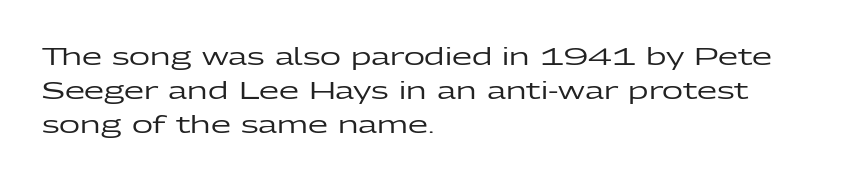
Clear beneath every line of the passage. Notice how descenders clear the ascenders below comfortably — that's standard leading. In terms of letterspacing, this is plain default setting. The lettering stays uniformly vertical, giving the passage a roman look. The lines in this sample share a left origin and differ only in where they stop.
